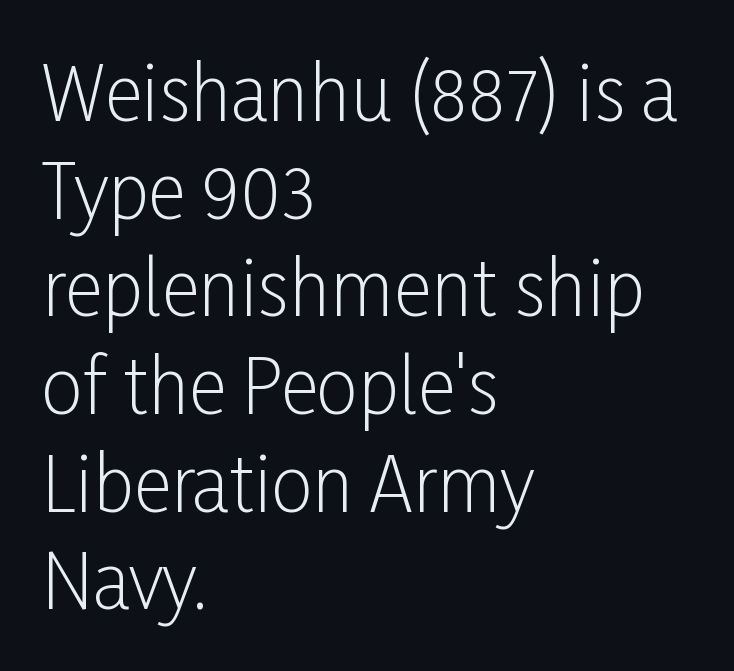
{"serif": "no", "italic": "no", "bold": "no", "weight": "light", "width": "condensed", "stroke_contrast": "low", "x_height": "medium", "monospaced": "no", "underline": "no", "align": "left", "line_spacing": "normal", "line_spacing_ratio": 1.32, "letter_spacing": "normal", "letter_spacing_em": 0.0, "glyph_px": 74}
